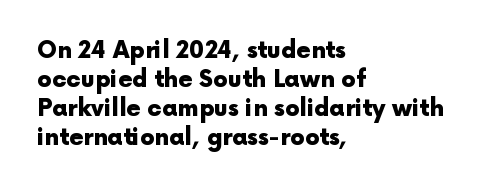
The image shows 23 px bold type, upright; set left-aligned, normal line spacing (1.26x), normal letter spacing, not underlined.
